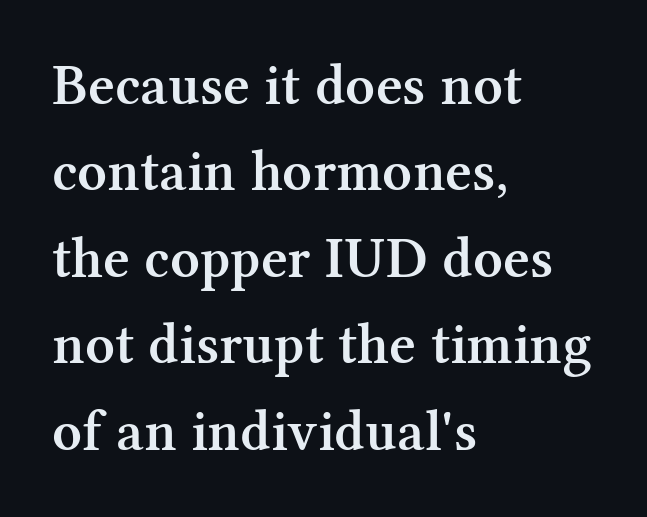
{"serif": "yes", "italic": "no", "bold": "semi", "weight": "semibold", "width": "normal", "stroke_contrast": "medium", "x_height": "medium", "monospaced": "no", "underline": "no", "align": "left", "line_spacing": "normal", "line_spacing_ratio": 1.49, "letter_spacing": "normal", "letter_spacing_em": 0.0, "glyph_px": 58}
